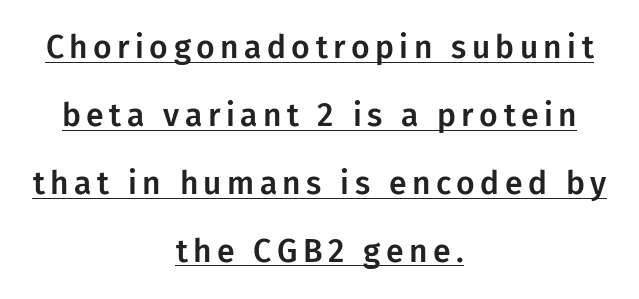
{"serif": "no", "italic": "no", "width": "normal", "stroke_contrast": "low", "x_height": "medium", "monospaced": "no", "underline": "yes", "align": "center", "line_spacing": "loose", "line_spacing_ratio": 2.12, "glyph_px": 32}
